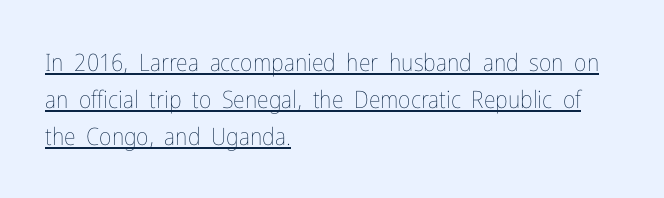
{"italic": "no", "bold": "no", "underline": "yes", "align": "left", "line_spacing": "normal", "line_spacing_ratio": 1.54, "letter_spacing": "normal", "letter_spacing_em": 0.0, "glyph_px": 24}
